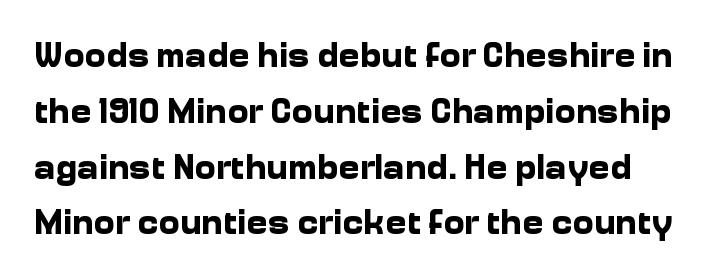
Q: Is the text bold? A: Yes.
Q: Is the text italic (slanted)? A: No, it is upright.
Q: Is the typeface a serif or a sans-serif typeface? A: Sans-serif.
Q: Is the text underlined? A: No.
Q: Is the spacing between letters normal or unusually wide? A: Normal.
Q: Is the spacing between lines tight, normal or loose? A: Normal.
Q: Width (condensed, normal, or wide)? A: Normal.
Q: Stroke contrast? A: Low.
Q: x-height? A: Medium.
Q: Monospaced? A: No.
